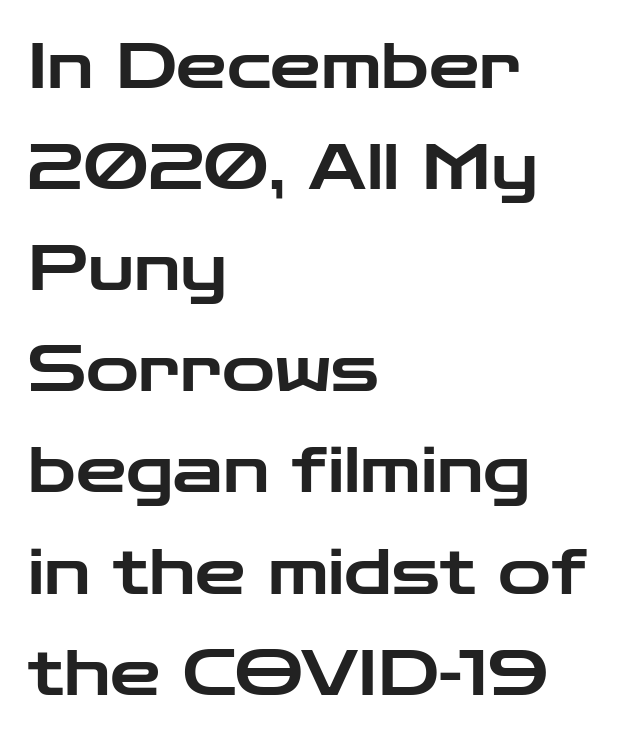
{"serif": "no", "italic": "no", "width": "wide", "stroke_contrast": "low", "x_height": "medium", "monospaced": "no", "underline": "no", "align": "left", "line_spacing": "normal", "line_spacing_ratio": 1.58, "letter_spacing": "normal", "letter_spacing_em": 0.0, "glyph_px": 64}
